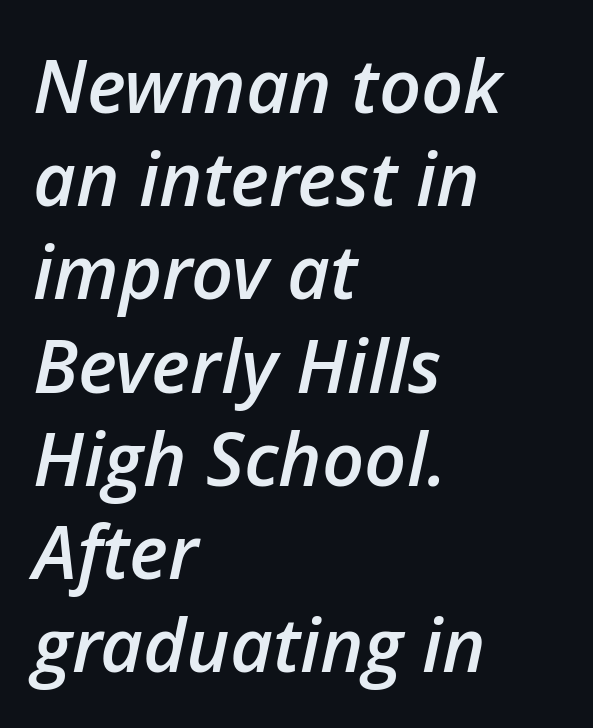
{"italic": "yes", "lean": "right", "slant_degrees": 12, "bold": "semi", "weight": "semibold", "width": "normal", "stroke_contrast": "low", "x_height": "medium", "monospaced": "no", "underline": "no", "align": "left", "line_spacing": "normal", "line_spacing_ratio": 1.26, "letter_spacing": "normal", "letter_spacing_em": 0.0, "glyph_px": 74}
